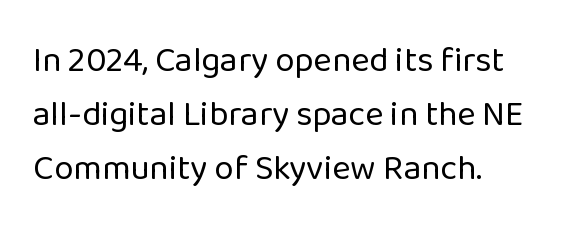
{"serif": "no", "italic": "no", "bold": "no", "weight": "regular", "width": "normal", "stroke_contrast": "low", "x_height": "medium", "monospaced": "no", "underline": "no", "align": "left", "line_spacing": "normal", "line_spacing_ratio": 1.55, "letter_spacing": "normal", "letter_spacing_em": 0.0, "glyph_px": 35}
